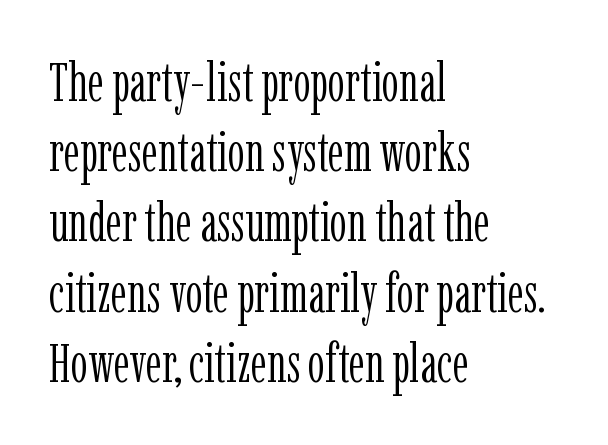
Q: Is the text bold? A: No.
Q: Is the text italic (slanted)? A: No, it is upright.
Q: Is the typeface a serif or a sans-serif typeface? A: Serif.
Q: Is the text underlined? A: No.
Q: How is the paragraph aligned? A: Left-aligned.
Q: Is the spacing between letters normal or unusually wide? A: Normal.
Q: Is the spacing between lines tight, normal or loose? A: Normal.
Q: Width (condensed, normal, or wide)? A: Condensed.
Q: Stroke contrast? A: Low.
Q: x-height? A: Medium.
Q: Monospaced? A: No.
